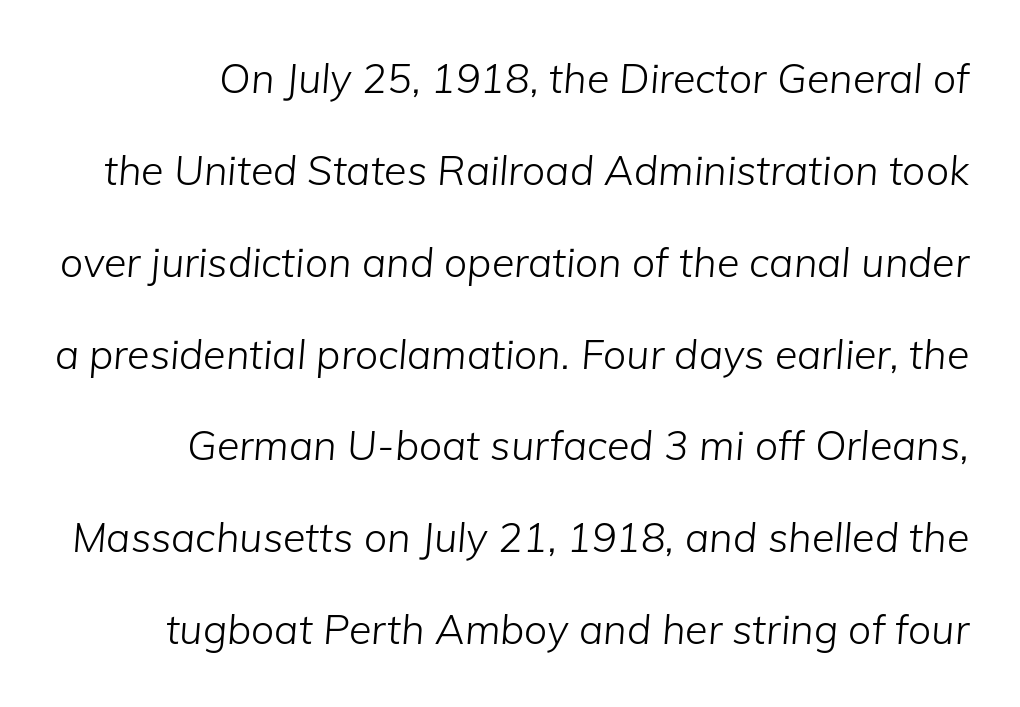
{"italic": "yes", "lean": "right", "slant_degrees": 5, "bold": "no", "weight": "light", "width": "normal", "stroke_contrast": "low", "x_height": "medium", "monospaced": "no", "underline": "no", "line_spacing": "loose", "line_spacing_ratio": 2.24, "letter_spacing": "normal", "letter_spacing_em": 0.0, "glyph_px": 41}
